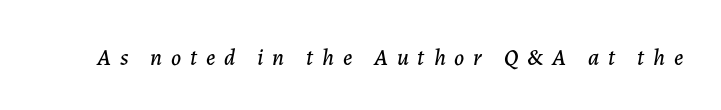
Type without underlining. Characters follow at a spacing far wider than the type designer built in. The rendering applies a slant to the glyphs.
